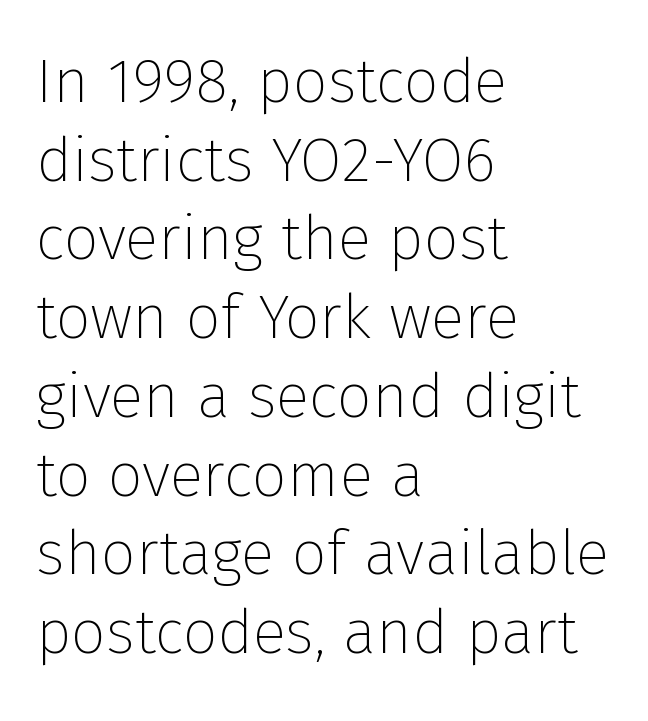
{"serif": "no", "italic": "no", "bold": "no", "weight": "thin", "width": "normal", "stroke_contrast": "low", "x_height": "medium", "monospaced": "no", "underline": "no", "align": "left", "line_spacing": "normal", "line_spacing_ratio": 1.27, "letter_spacing": "normal", "letter_spacing_em": 0.0, "glyph_px": 62}
